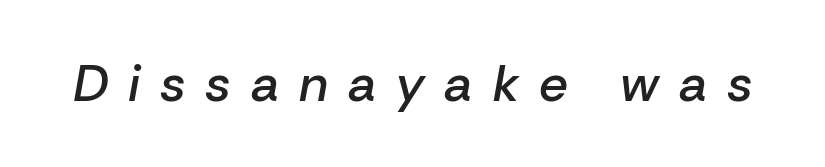
Words appear elongated and porous because spacing is wide. The rendering uses natural spacing where letterforms have individual widths. The baseline area is clear. Students, this is semibold: more ink than regular, less than bold.
